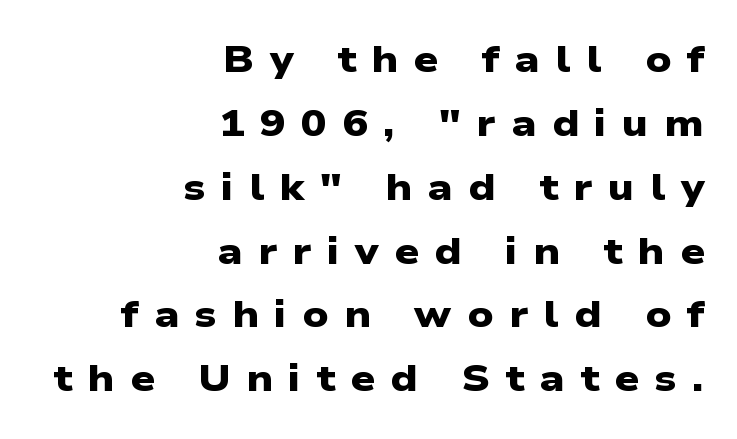
{"serif": "no", "bold": "yes", "weight": "heavy", "width": "wide", "stroke_contrast": "low", "x_height": "medium", "monospaced": "no", "underline": "no", "align": "right", "line_spacing": "normal", "line_spacing_ratio": 1.68, "letter_spacing": "wide", "letter_spacing_em": 0.41, "glyph_px": 38}
